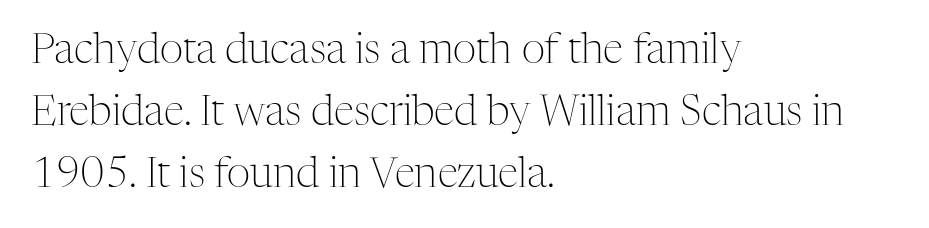
A normal amount of white space separates one row of letters from the next. This sample is left-justified, so line endings fall wherever the words run out. Ordinary non-slanted type is in use. This sample uses a serif face. A typesetter would call this proportional, since set widths differ per character. No heavy texture on the line: the type isn't bold.
